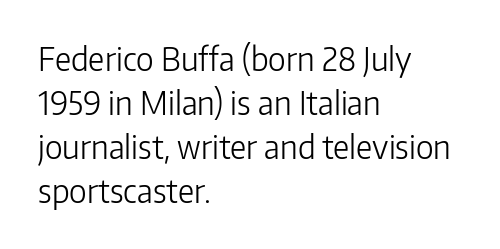
Think of a printed novel: that variable character pitch is what you see here. Characters follow at the spacing the type designer built in. The lettering holds an erect, upright posture throughout. The text was rendered using a sans face with plain stroke endings. The foot of each line stays bare and open. Nothing heavy about these letters — not bold at all.
